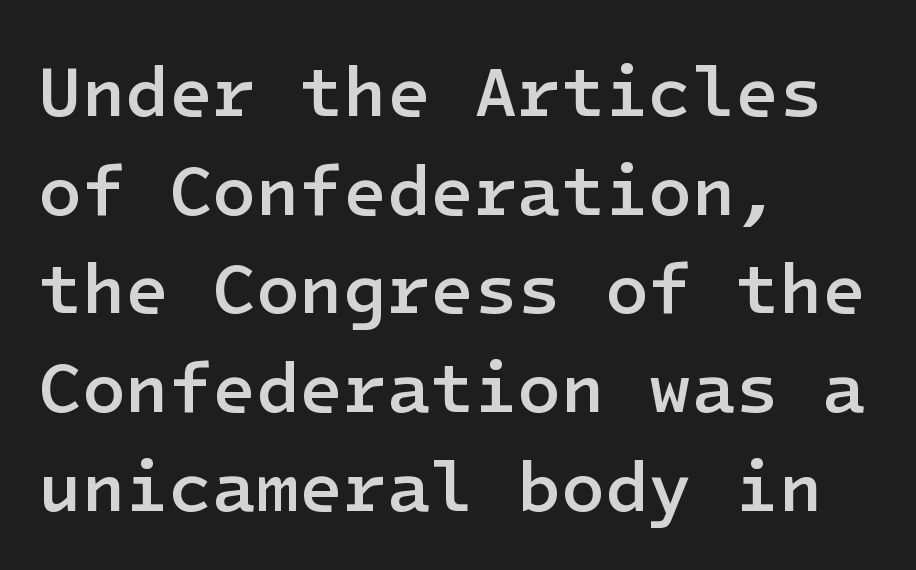
Q: Is the text bold? A: Semi-bold.
Q: Is the text italic (slanted)? A: No, it is upright.
Q: Is the typeface a serif or a sans-serif typeface? A: Sans-serif.
Q: Is the text underlined? A: No.
Q: How is the paragraph aligned? A: Left-aligned.
Q: Is the spacing between letters normal or unusually wide? A: Normal.
Q: Is the spacing between lines tight, normal or loose? A: Normal.
Q: Width (condensed, normal, or wide)? A: Normal.
Q: Stroke contrast? A: Low.
Q: x-height? A: Medium.
